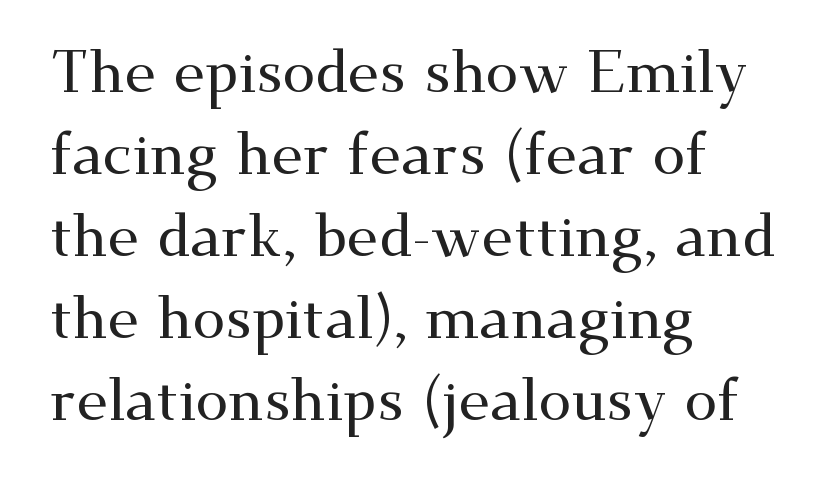
Q: Is the text italic (slanted)? A: No, it is upright.
Q: Is the typeface a serif or a sans-serif typeface? A: Serif.
Q: Is the text underlined? A: No.
Q: How is the paragraph aligned? A: Left-aligned.
Q: Is the spacing between letters normal or unusually wide? A: Normal.
Q: Is the spacing between lines tight, normal or loose? A: Normal.
Q: Width (condensed, normal, or wide)? A: Wide.
Q: Stroke contrast? A: Medium.
Q: x-height? A: Small.
Q: Monospaced? A: No.
